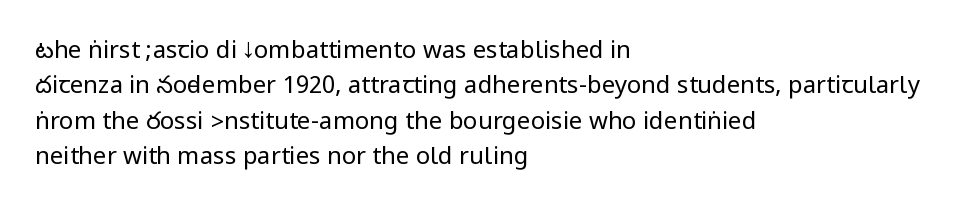
The image shows 24 px text type, upright; set left-aligned, normal line spacing (1.47x), normal letter spacing, not underlined.
